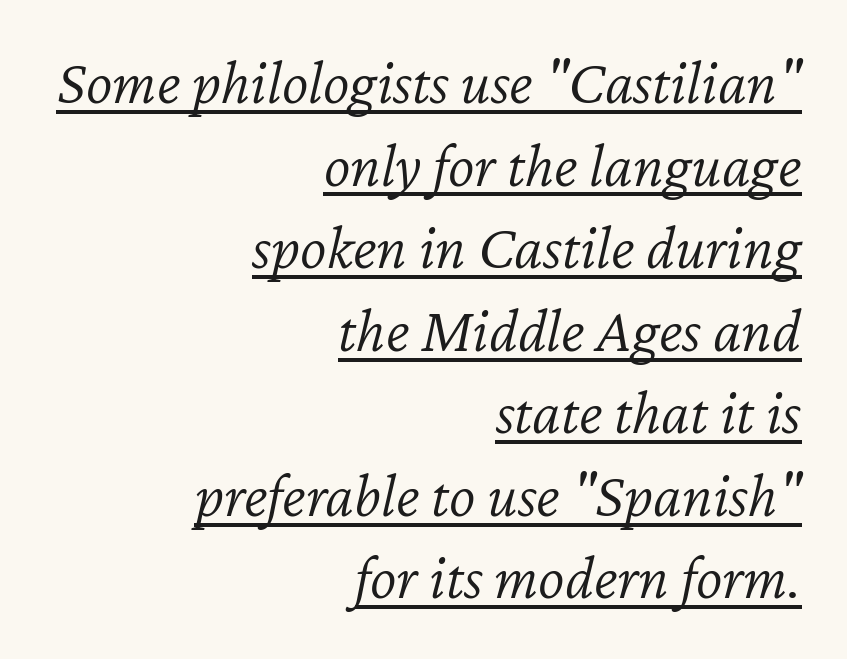
The image shows 63 px light type, italic (leaning right); set right-aligned, normal line spacing (1.31x), normal letter spacing, underlined; low stroke contrast and a medium x-height.
